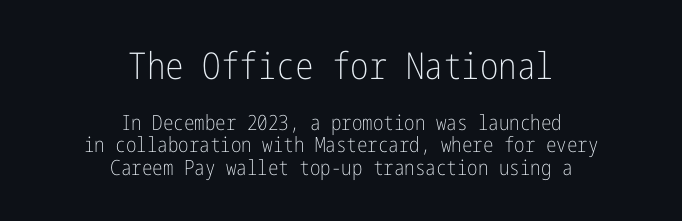
{"serif": "no", "italic": "no", "bold": "no", "weight": "light", "width": "condensed", "stroke_contrast": "low", "x_height": "medium", "underline": "no", "align": "center", "line_spacing": "tight", "line_spacing_ratio": 1.05, "letter_spacing": "normal", "letter_spacing_em": 0.0, "larger_block": "first", "size_ratio": 1.76, "glyph_px": 37}
